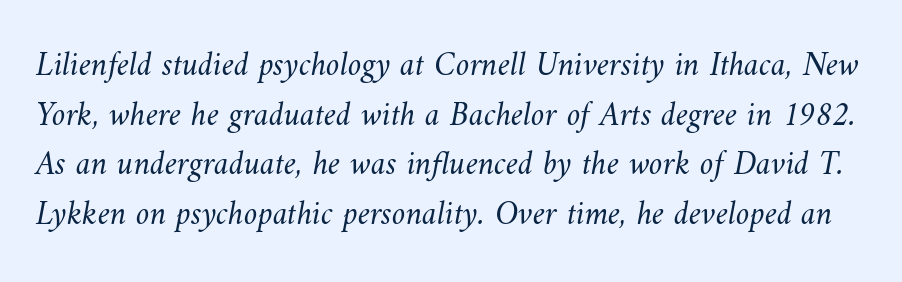
Q: Is the text bold? A: No.
Q: Is the text underlined? A: No.
Q: Is the spacing between letters normal or unusually wide? A: Normal.
Q: Is the spacing between lines tight, normal or loose? A: Normal.
Q: Width (condensed, normal, or wide)? A: Normal.
Q: Stroke contrast? A: Medium.
Q: x-height? A: Small.
Q: Monospaced? A: No.
